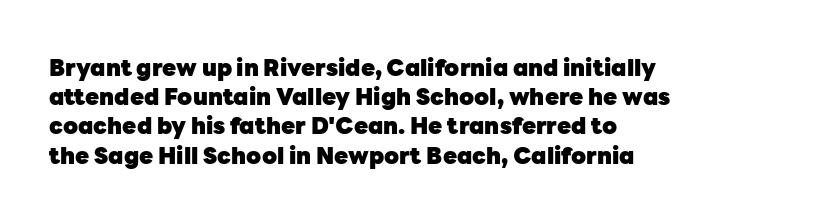
The image shows 23 px bold type, upright; set left-aligned, normal line spacing (1.27x), normal letter spacing, not underlined.
